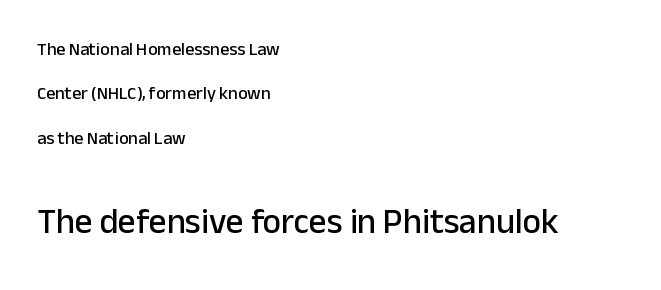
{"serif": "no", "italic": "no", "width": "normal", "stroke_contrast": "low", "x_height": "medium", "monospaced": "no", "underline": "no", "align": "left", "line_spacing": "loose", "line_spacing_ratio": 2.47, "letter_spacing": "normal", "letter_spacing_em": 0.0, "larger_block": "second", "size_ratio": 1.94, "glyph_px": 35}
